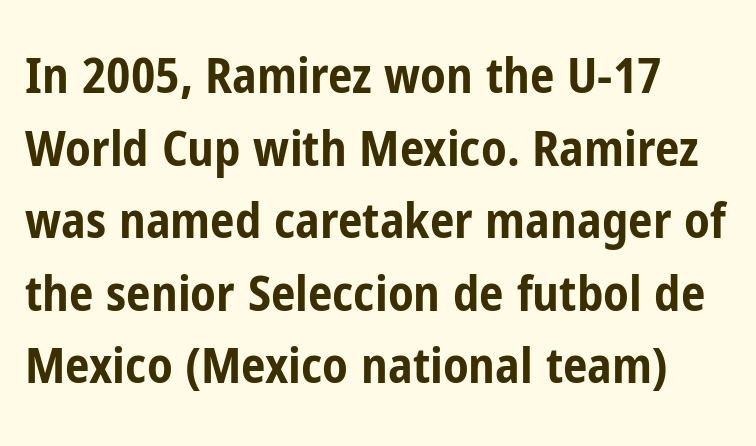
The designer went with a sans here, leaving each stem footless. The face used here has the dense, thick strokes of a bold. Underline: absent. Spacing verdict: proportional, widths tailored to each character. Words appear dense and cohesive because spacing is normal. Designer's note — italics off, roman on.
